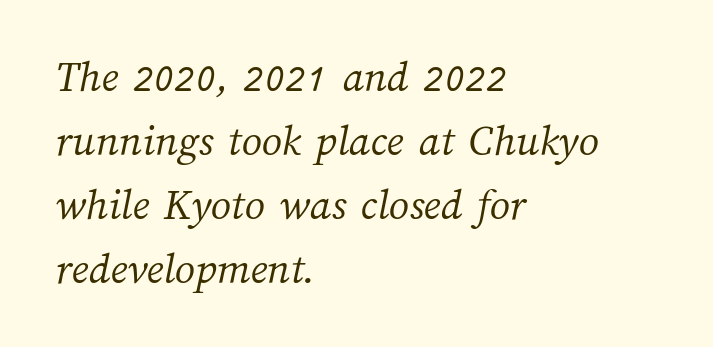
Notice how the passage keeps a crisp vertical edge on the left only. The passage shown stacks its lines at a standard gap. In terms of letterspacing, this is plain default setting. You could not count columns in this text — the font is proportionally spaced. Weight: in the light-to-regular range. The baseline area is clear.
